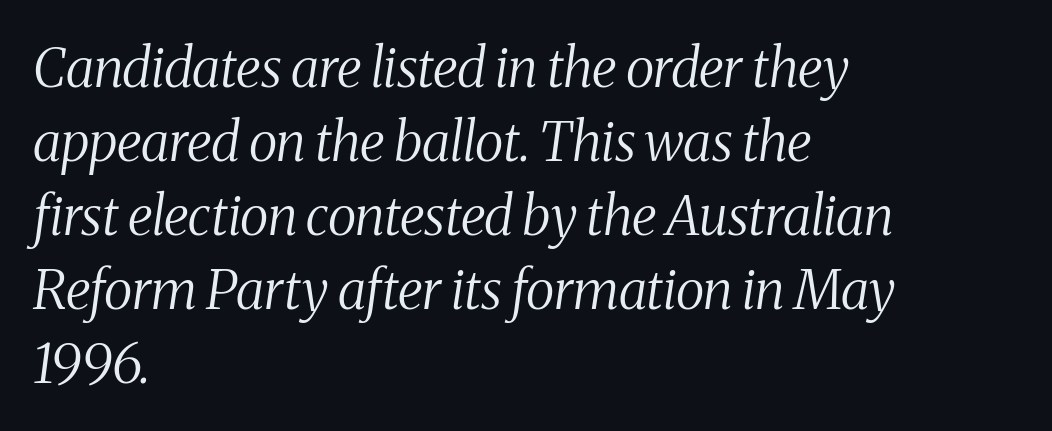
The image shows 54 px regular-weight, condensed serif type, italic (leaning right); set left-aligned, normal line spacing (1.37x), normal letter spacing, not underlined; medium stroke contrast and a medium x-height.
